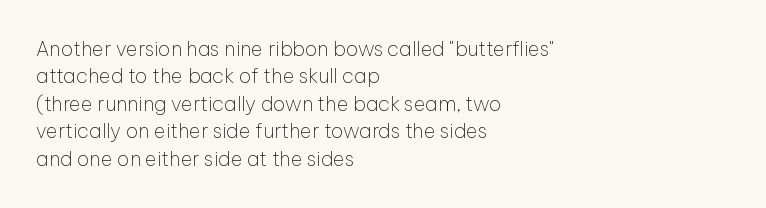
Q: Is the text bold? A: No.
Q: Is the text italic (slanted)? A: No, it is upright.
Q: Is the text underlined? A: No.
Q: How is the paragraph aligned? A: Left-aligned.
Q: Is the spacing between letters normal or unusually wide? A: Normal.
Q: Is the spacing between lines tight, normal or loose? A: Normal.
